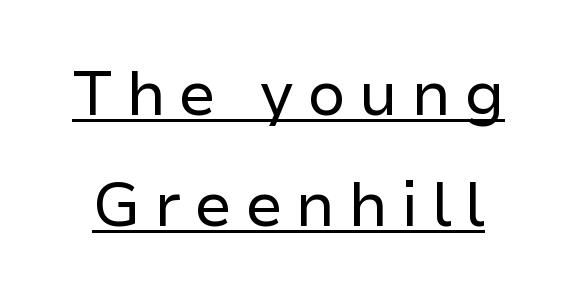
The image shows 62 px regular-weight sans-serif type, upright; set line spacing 1.79x, unusually wide letter spacing (+0.2 em), underlined; low stroke contrast and a medium x-height.
